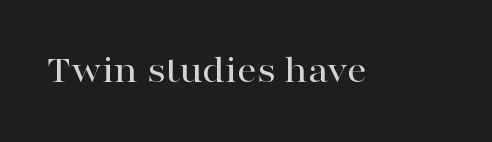
{"serif": "yes", "italic": "no", "width": "wide", "stroke_contrast": "high", "x_height": "medium", "monospaced": "no", "underline": "no", "letter_spacing": "normal", "letter_spacing_em": 0.0, "glyph_px": 39}
